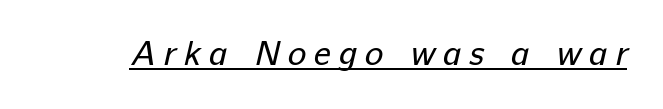
Letterform terminals end flat and unadorned throughout the passage. The weight tops out at a normal text grade. The tracking jumps out immediately: characters are airy and widely separated. This sample has the flowing, uneven cadence of proportional lettering. Every word sits above its own underline.
